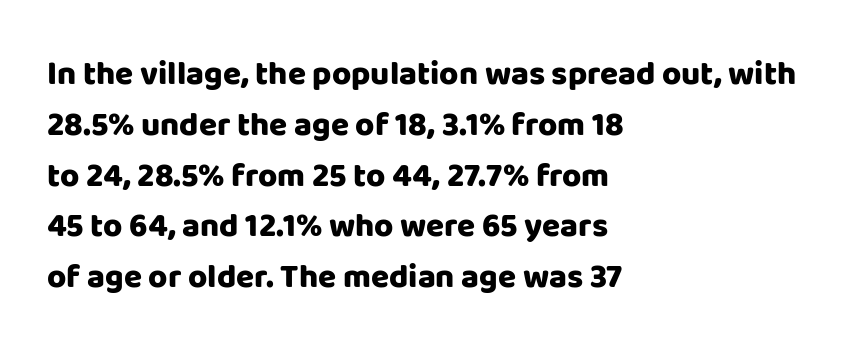
To sum up the face: it is a sans, with no serifs. Rows of type keep a routine distance in the vertical direction. Typographic density is high because the face is bold. The strip under each line holds only bare page. Students, note that the glyphs here touch the page at normal intervals.
